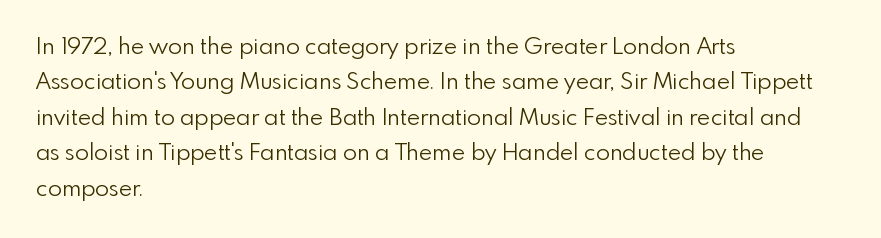
The face looks like a standard text weight, possibly lighter. Vertical strokes here are truly vertical. These lines keep a tight, regular rhythm from letter to letter. Leading matches the norm, producing a regular column. Left-aligned paragraph, ragged on the right. The space directly below the letters is spotless.
